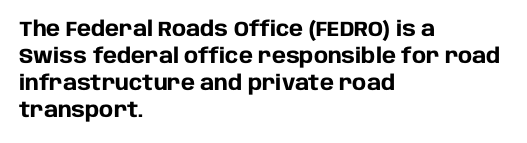
{"italic": "no", "bold": "yes", "underline": "no", "align": "left", "line_spacing": "normal", "line_spacing_ratio": 1.29, "letter_spacing": "normal", "letter_spacing_em": 0.0, "glyph_px": 21}
